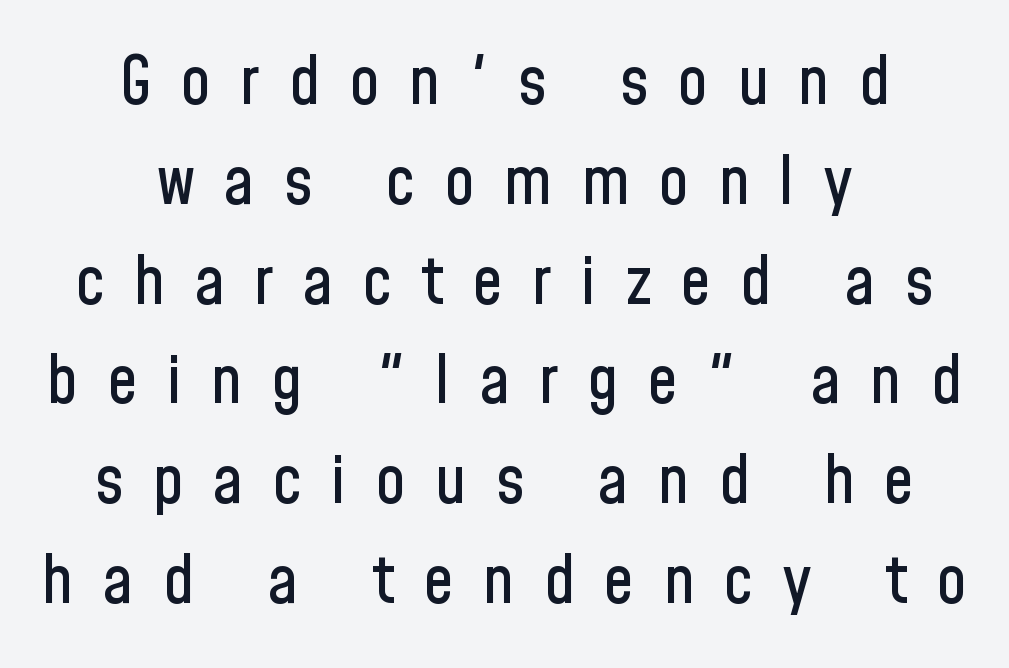
Q: Is the text italic (slanted)? A: No, it is upright.
Q: Is the typeface a serif or a sans-serif typeface? A: Sans-serif.
Q: Is the text underlined? A: No.
Q: How is the paragraph aligned? A: Centered.
Q: Is the spacing between letters normal or unusually wide? A: Unusually wide.
Q: Is the spacing between lines tight, normal or loose? A: Normal.
Q: Width (condensed, normal, or wide)? A: Condensed.
Q: Stroke contrast? A: Low.
Q: x-height? A: Medium.
Q: Monospaced? A: No.
